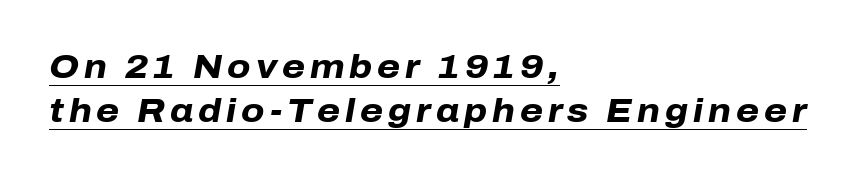
The image shows 33 px heavy type, italic (leaning right); set left-aligned, normal line spacing (1.34x), underlined; low stroke contrast and a medium x-height.
